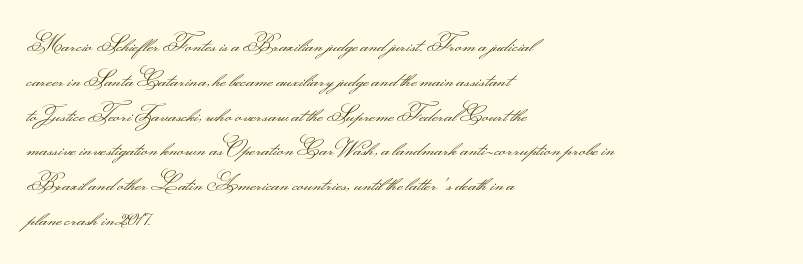
Q: Is the text bold? A: No.
Q: Is the text italic (slanted)? A: Yes.
Q: Is the text underlined? A: No.
Q: How is the paragraph aligned? A: Left-aligned.
Q: Is the spacing between letters normal or unusually wide? A: Normal.
Q: Is the spacing between lines tight, normal or loose? A: Normal.
